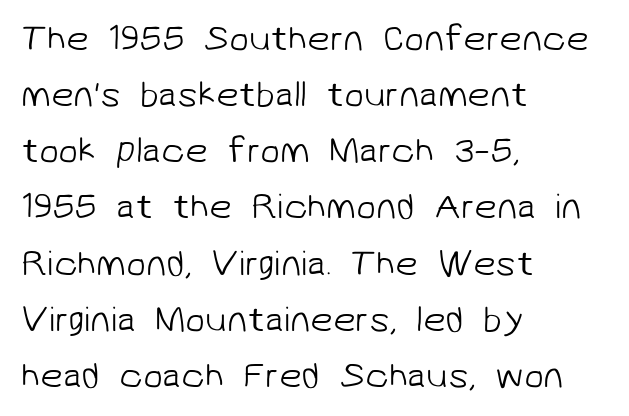
{"serif": "no", "bold": "no", "weight": "light", "width": "normal", "stroke_contrast": "low", "x_height": "medium", "monospaced": "no", "underline": "no", "align": "left", "line_spacing": "normal", "line_spacing_ratio": 1.56, "letter_spacing": "normal", "letter_spacing_em": 0.0, "glyph_px": 36}
